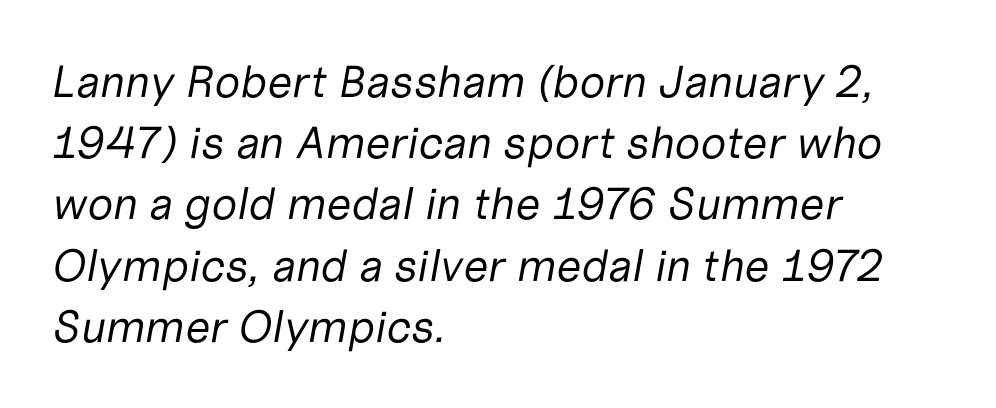
Q: Is the text bold? A: No.
Q: Is the text italic (slanted)? A: Yes, it leans right by about 10 degrees.
Q: Is the text underlined? A: No.
Q: How is the paragraph aligned? A: Left-aligned.
Q: Is the spacing between letters normal or unusually wide? A: Normal.
Q: Is the spacing between lines tight, normal or loose? A: Normal.
Q: Width (condensed, normal, or wide)? A: Normal.
Q: Stroke contrast? A: Low.
Q: x-height? A: Medium.
Q: Monospaced? A: No.
